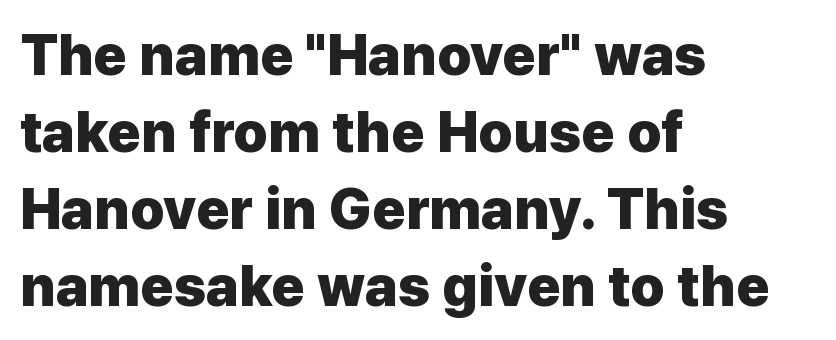
{"serif": "no", "italic": "no", "bold": "yes", "weight": "heavy", "width": "normal", "stroke_contrast": "low", "x_height": "medium", "monospaced": "no", "underline": "no", "align": "left", "line_spacing": "normal", "line_spacing_ratio": 1.35, "letter_spacing": "normal", "letter_spacing_em": 0.0, "glyph_px": 57}
